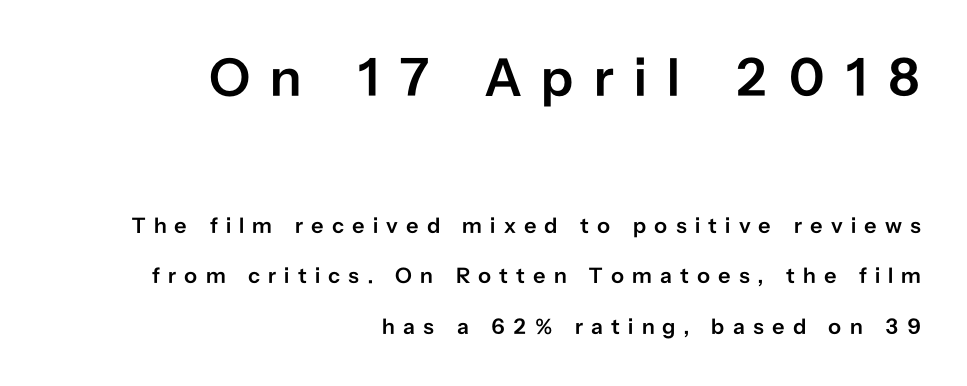
The letters in the upper block stand taller than those in the block below. Observe the wide spacing: letters keep a clear distance from each other. The lines are spread far apart with generous leading. Characters remain perfectly vertical along every line. The passage shown is typed in a proportional face where columns would drift. A bare baseline throughout the passage.
